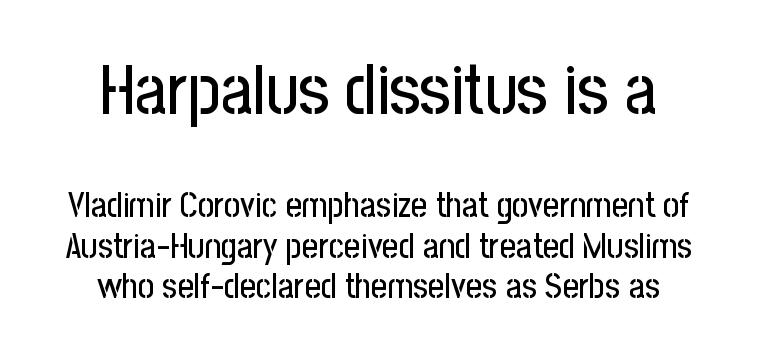
{"serif": "no", "italic": "no", "width": "condensed", "stroke_contrast": "low", "x_height": "medium", "monospaced": "no", "underline": "no", "line_spacing": "tight", "line_spacing_ratio": 1.15, "letter_spacing": "normal", "letter_spacing_em": 0.0, "larger_block": "first", "size_ratio": 2.0, "glyph_px": 70}
